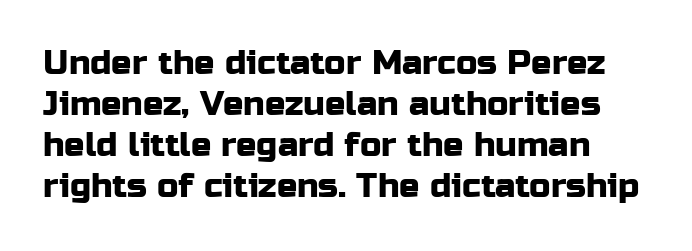
The image shows 34 px sans-serif type, upright; set line spacing 1.21x, normal letter spacing, not underlined; low stroke contrast and a medium x-height.
